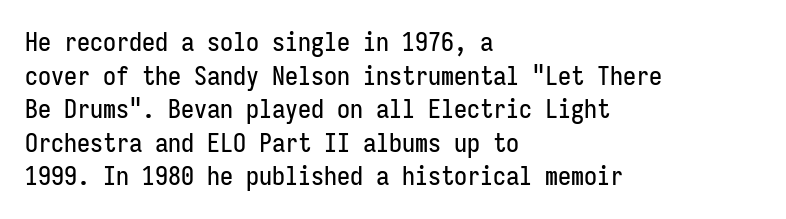
{"italic": "no", "underline": "no", "align": "left", "line_spacing": "normal", "line_spacing_ratio": 1.29, "letter_spacing": "normal", "letter_spacing_em": 0.0, "glyph_px": 26}
